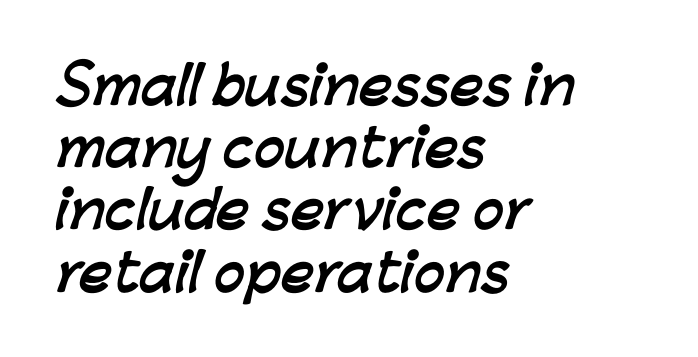
The type is set solid horizontally, with unmodified tracking. Line beginnings align vertically; line endings do not. What kind of face is this? One without serifs — a sans. These lines are rendered in a variable-pitch font. The area under the type is left untouched.
